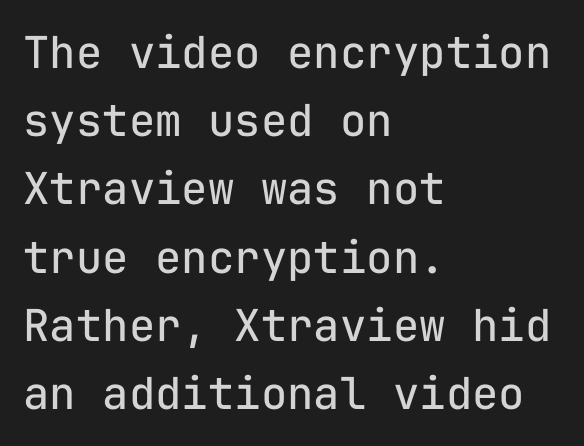
Q: Is the text bold? A: No.
Q: Is the text italic (slanted)? A: No, it is upright.
Q: Is the typeface a serif or a sans-serif typeface? A: Sans-serif.
Q: Is the text underlined? A: No.
Q: How is the paragraph aligned? A: Left-aligned.
Q: Is the spacing between letters normal or unusually wide? A: Normal.
Q: Is the spacing between lines tight, normal or loose? A: Normal.
Q: Width (condensed, normal, or wide)? A: Normal.
Q: Stroke contrast? A: Low.
Q: x-height? A: Medium.
Q: Monospaced? A: Yes.
